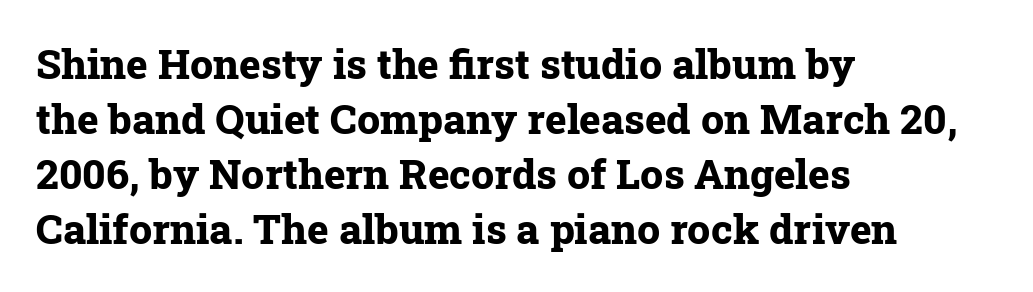
{"serif": "yes", "italic": "no", "bold": "yes", "weight": "bold", "width": "normal", "stroke_contrast": "low", "x_height": "medium", "monospaced": "no", "underline": "no", "align": "left", "line_spacing": "normal", "line_spacing_ratio": 1.34, "letter_spacing": "normal", "letter_spacing_em": 0.0, "glyph_px": 41}
